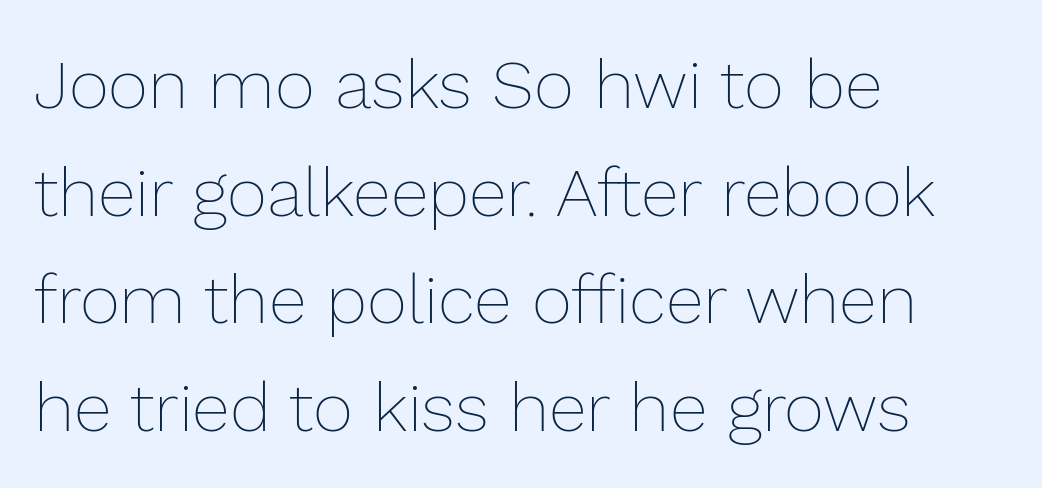
Q: Is the text bold? A: No.
Q: Is the text italic (slanted)? A: No, it is upright.
Q: Is the text underlined? A: No.
Q: How is the paragraph aligned? A: Left-aligned.
Q: Is the spacing between letters normal or unusually wide? A: Normal.
Q: Is the spacing between lines tight, normal or loose? A: Normal.
Q: Width (condensed, normal, or wide)? A: Normal.
Q: Stroke contrast? A: Low.
Q: x-height? A: Medium.
Q: Monospaced? A: No.
